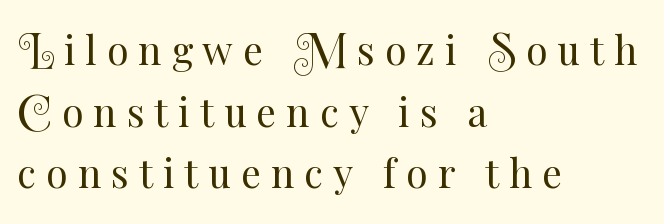
The image shows 39 px regular-weight type, upright; set left-aligned, normal line spacing (1.58x), unusually wide letter spacing (+0.26 em), not underlined; medium stroke contrast and a small x-height.
